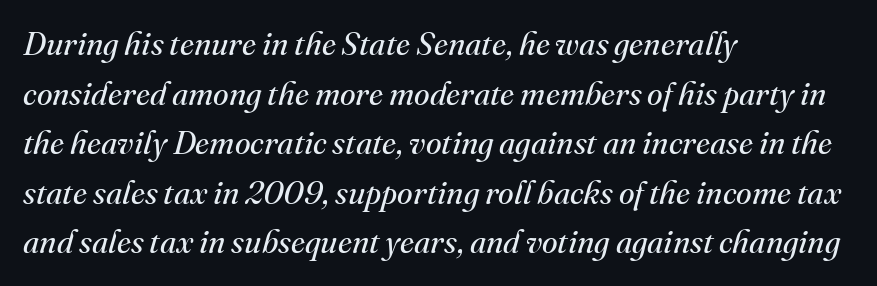
The image shows 32 px regular-weight serif type, italic (leaning right); set left-aligned, normal line spacing (1.55x), normal letter spacing, not underlined; medium stroke contrast and a small x-height.
